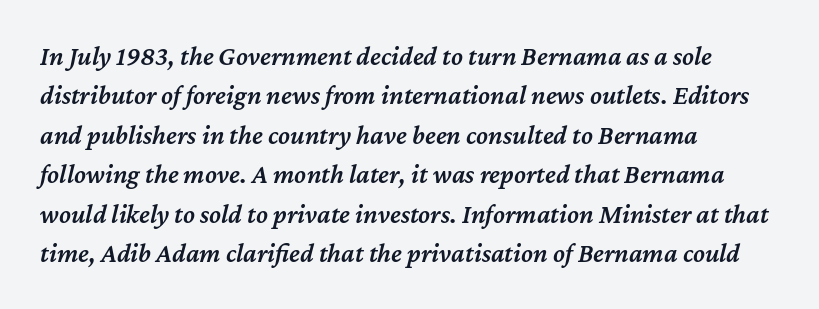
{"italic": "yes", "lean": "right", "slant_degrees": 12, "bold": "semi", "underline": "no", "align": "left", "line_spacing": "normal", "line_spacing_ratio": 1.46, "letter_spacing": "normal", "letter_spacing_em": 0.0, "glyph_px": 27}
